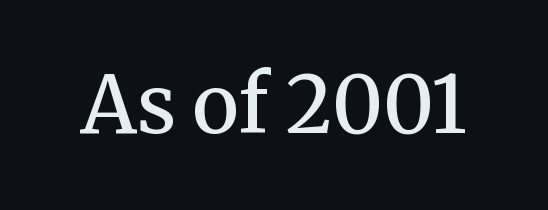
Q: Is the text bold? A: Semi-bold.
Q: Is the text italic (slanted)? A: No, it is upright.
Q: Is the typeface a serif or a sans-serif typeface? A: Serif.
Q: Is the text underlined? A: No.
Q: Is the spacing between letters normal or unusually wide? A: Normal.
Q: Width (condensed, normal, or wide)? A: Normal.
Q: Stroke contrast? A: Medium.
Q: x-height? A: Medium.
Q: Monospaced? A: No.
